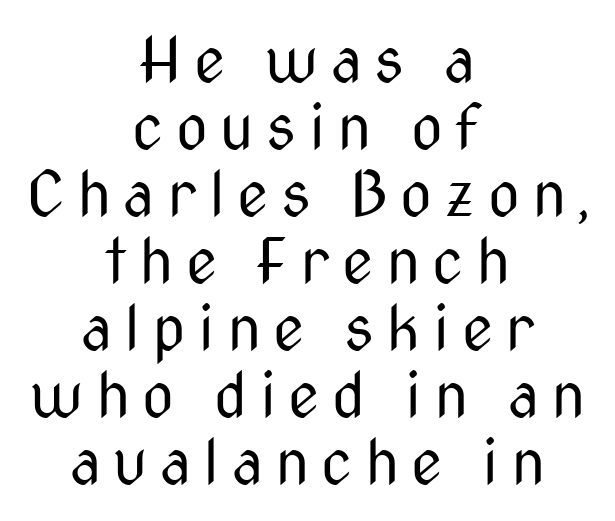
{"serif": "no", "italic": "no", "bold": "no", "weight": "regular", "width": "condensed", "stroke_contrast": "medium", "x_height": "medium", "monospaced": "no", "underline": "no", "align": "center", "line_spacing": "tight", "line_spacing_ratio": 1.08, "letter_spacing": "wide", "letter_spacing_em": 0.2, "glyph_px": 62}
